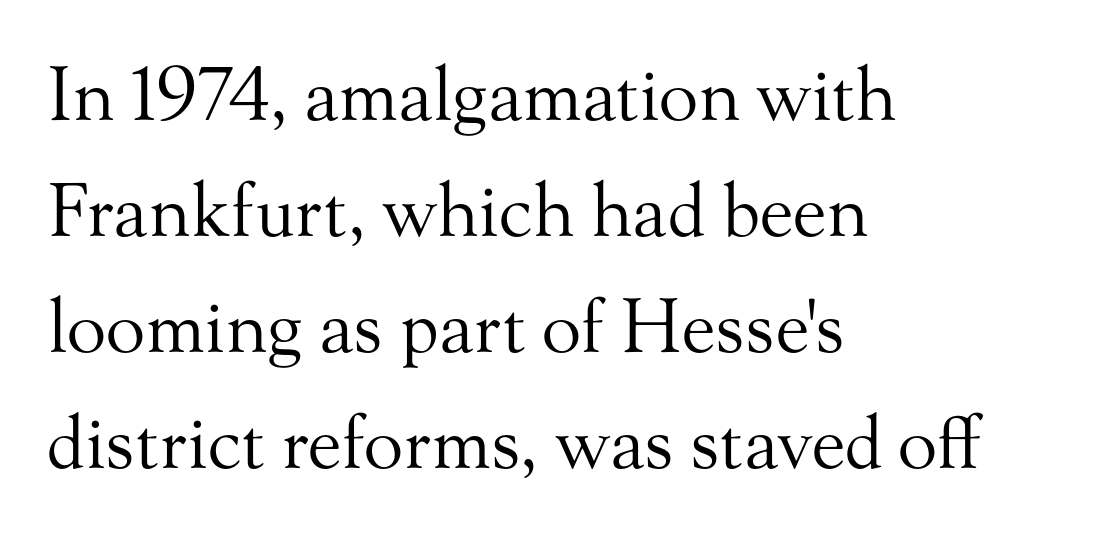
Stroke mass is kept to a normal reading level or below. Do the letters lean? They stand straight. Do the characters align in a grid? No, the font is proportional. Nobody drew a line under any word here. The rows are spaced the way most documents space them. All the whitespace from short lines collects on the right.
